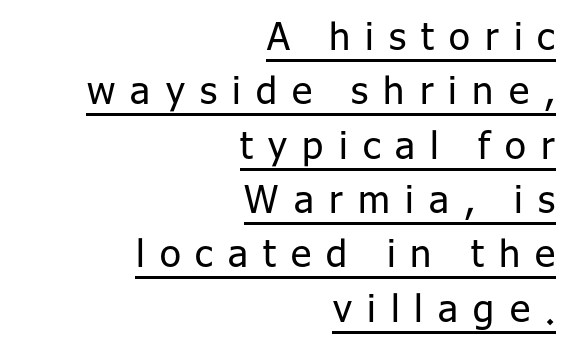
Q: Is the text bold? A: No.
Q: Is the text italic (slanted)? A: No, it is upright.
Q: Is the typeface a serif or a sans-serif typeface? A: Sans-serif.
Q: Is the text underlined? A: Yes.
Q: How is the paragraph aligned? A: Right-aligned.
Q: Is the spacing between letters normal or unusually wide? A: Unusually wide.
Q: Is the spacing between lines tight, normal or loose? A: Normal.
Q: Width (condensed, normal, or wide)? A: Normal.
Q: Stroke contrast? A: Low.
Q: x-height? A: Medium.
Q: Monospaced? A: No.
